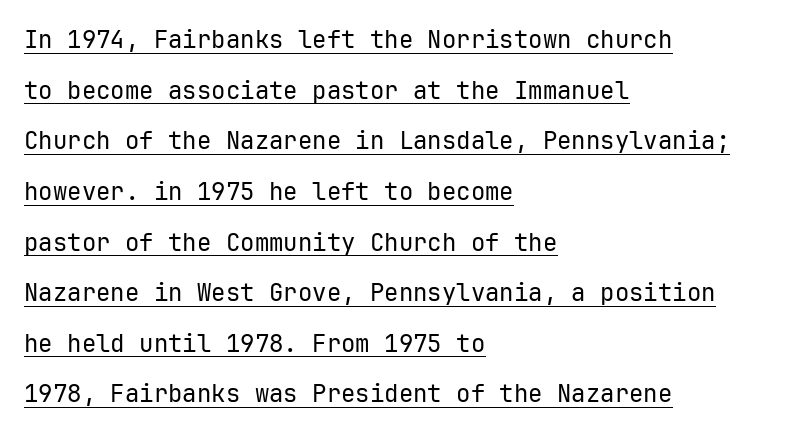
{"italic": "no", "bold": "no", "underline": "yes", "align": "left", "line_spacing": "loose", "line_spacing_ratio": 2.11, "letter_spacing": "normal", "letter_spacing_em": 0.0, "glyph_px": 24}
